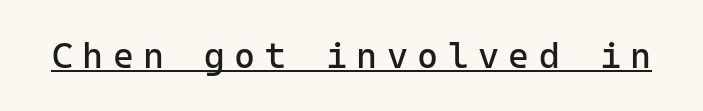
The face used here appears with an underline applied. The font sits on the lighter half of the weight spectrum, regular included. Designer's note — italics off, roman on. Glyph-to-glyph distance is far greater than everyday printed text. Fixed-width glyphs throughout — classic coding-font behaviour. Each letter's strokes conclude bluntly, with no projecting serifs.
